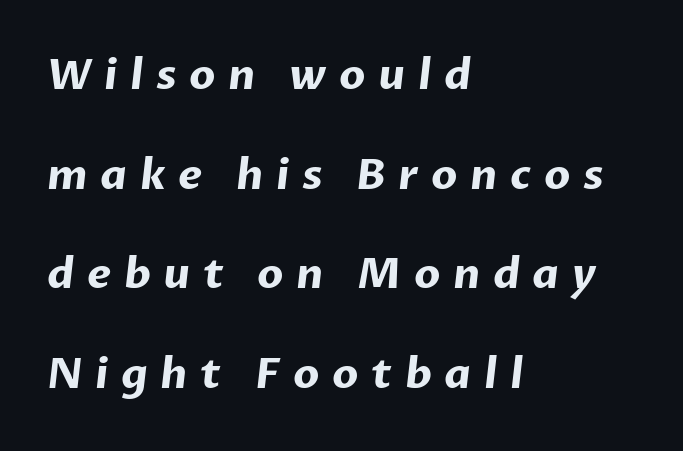
The image shows 42 px bold sans-serif type; set left-aligned, loose line spacing (2.37x), unusually wide letter spacing (+0.3 em), not underlined; low stroke contrast and a medium x-height.
